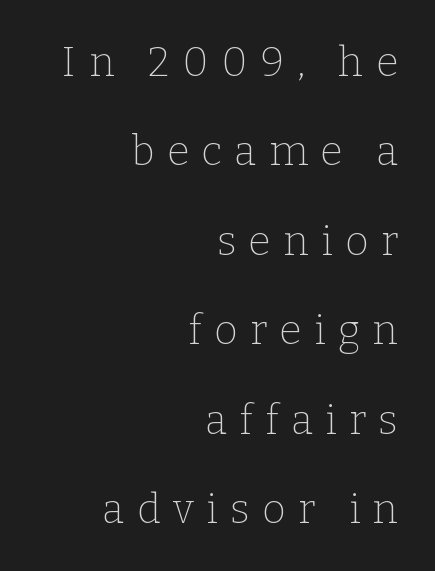
Q: Is the text bold? A: No.
Q: Is the text italic (slanted)? A: No, it is upright.
Q: Is the typeface a serif or a sans-serif typeface? A: Serif.
Q: Is the text underlined? A: No.
Q: How is the paragraph aligned? A: Right-aligned.
Q: Is the spacing between letters normal or unusually wide? A: Unusually wide.
Q: Is the spacing between lines tight, normal or loose? A: Loose.
Q: Width (condensed, normal, or wide)? A: Normal.
Q: Stroke contrast? A: Low.
Q: x-height? A: Medium.
Q: Monospaced? A: No.
